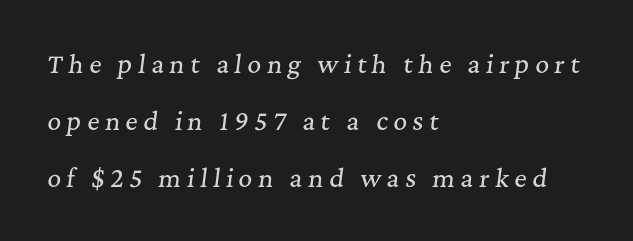
Q: Is the text italic (slanted)? A: Yes, it leans right by about 7 degrees.
Q: Is the text underlined? A: No.
Q: How is the paragraph aligned? A: Left-aligned.
Q: Is the spacing between letters normal or unusually wide? A: Unusually wide.
Q: Is the spacing between lines tight, normal or loose? A: Loose.
